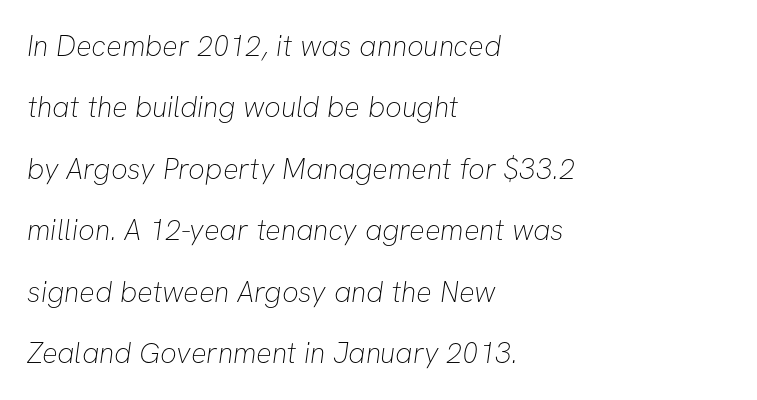
Q: Is the text bold? A: No.
Q: Is the typeface a serif or a sans-serif typeface? A: Sans-serif.
Q: Is the text underlined? A: No.
Q: How is the paragraph aligned? A: Left-aligned.
Q: Is the spacing between letters normal or unusually wide? A: Normal.
Q: Is the spacing between lines tight, normal or loose? A: Loose.
Q: Width (condensed, normal, or wide)? A: Normal.
Q: Stroke contrast? A: Low.
Q: x-height? A: Medium.
Q: Monospaced? A: No.
